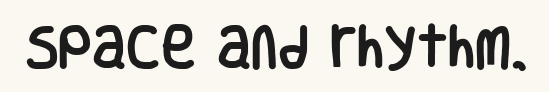
Q: Is the text italic (slanted)? A: No, it is upright.
Q: Is the typeface a serif or a sans-serif typeface? A: Sans-serif.
Q: Is the text underlined? A: No.
Q: Is the spacing between letters normal or unusually wide? A: Normal.
Q: Width (condensed, normal, or wide)? A: Condensed.
Q: Stroke contrast? A: Low.
Q: x-height? A: Large.
Q: Monospaced? A: No.
